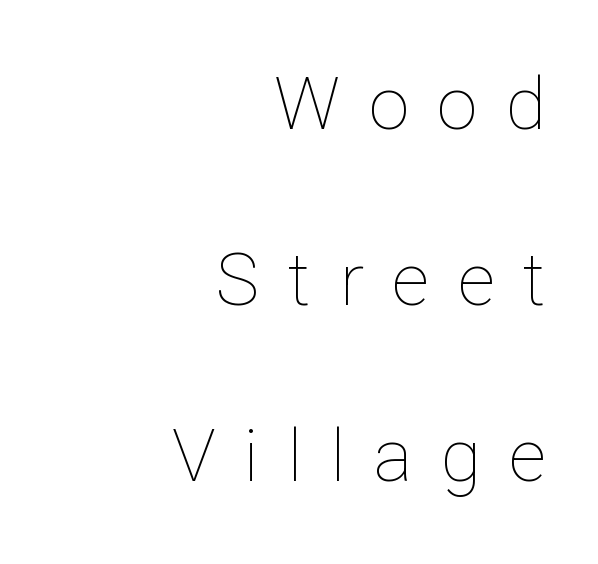
Weight: not bold — regular or lighter. Where is the straight margin? On the right. Decoration check: the copy has no underline. How are the letters spaced? Widely, with obvious added tracking. Do the characters align in a grid? No, the font is proportional. In terms of leading, this rendering errs on the spacious side.
